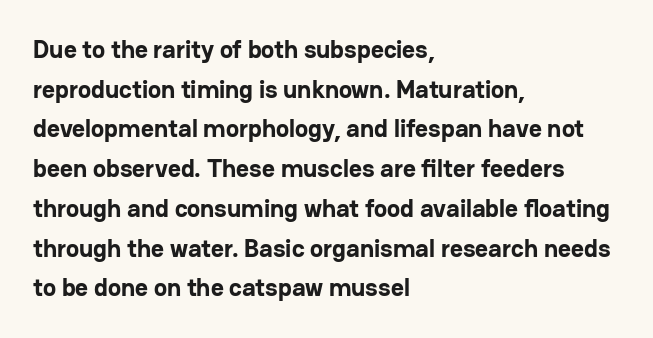
The image shows 25 px bold type, upright; set left-aligned, normal line spacing (1.59x), normal letter spacing, not underlined.
